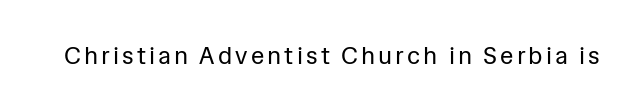
Only glyphs here, with clear space below each row. Posture: upright roman. The font is comparable to plain body text, perhaps lighter.
